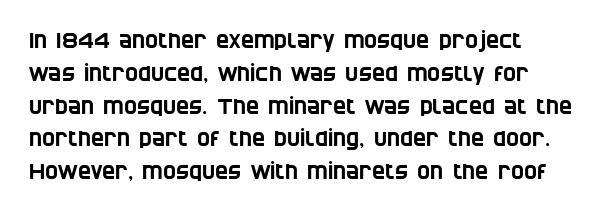
{"underline": "no", "line_spacing": "normal", "line_spacing_ratio": 1.49, "letter_spacing": "normal", "letter_spacing_em": 0.0, "glyph_px": 22}
